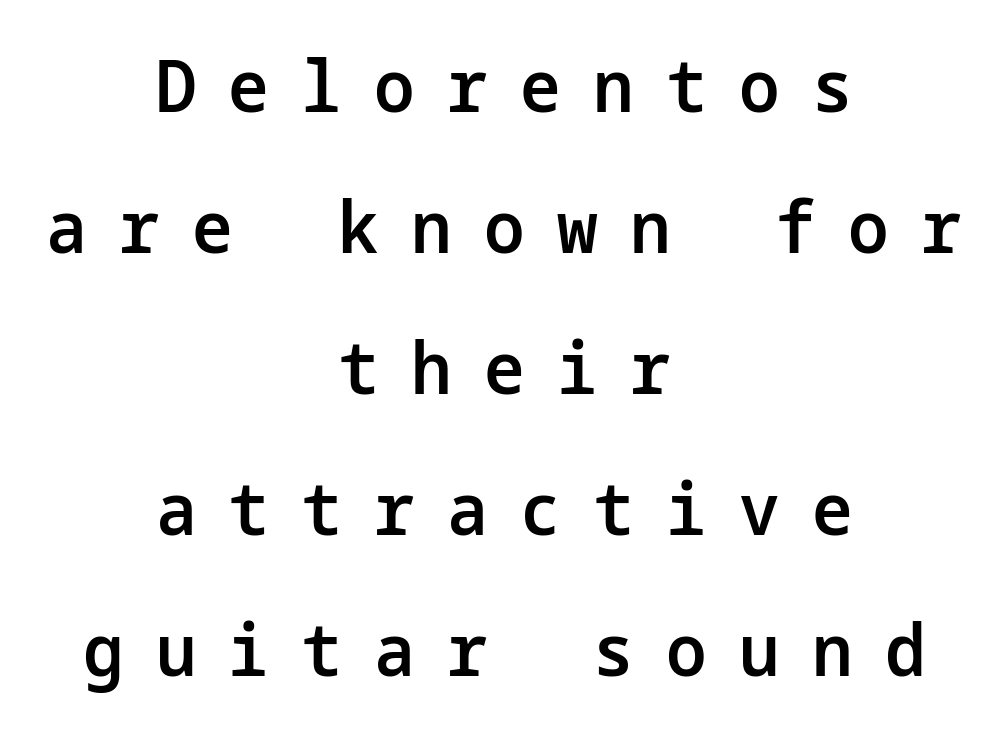
Q: Is the text bold? A: Semi-bold.
Q: Is the text italic (slanted)? A: No, it is upright.
Q: Is the typeface a serif or a sans-serif typeface? A: Sans-serif.
Q: Is the text underlined? A: No.
Q: How is the paragraph aligned? A: Centered.
Q: Is the spacing between letters normal or unusually wide? A: Unusually wide.
Q: Is the spacing between lines tight, normal or loose? A: Loose.
Q: Width (condensed, normal, or wide)? A: Normal.
Q: Stroke contrast? A: Low.
Q: x-height? A: Medium.
